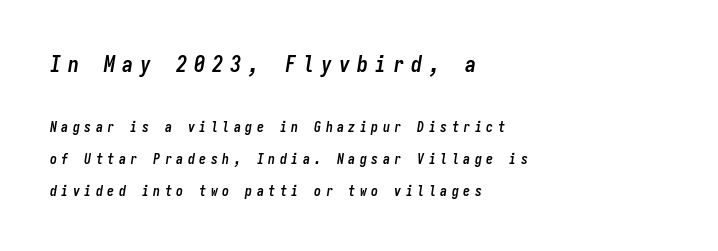
{"italic": "yes", "lean": "right", "slant_degrees": 9, "bold": "yes", "underline": "no", "align": "left", "line_spacing": "loose", "line_spacing_ratio": 2.29, "letter_spacing": "wide", "letter_spacing_em": 0.32, "larger_block": "first", "size_ratio": 1.57, "glyph_px": 22}
